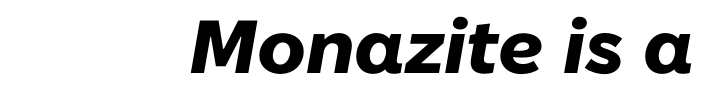
The image shows 75 px heavy type, italic (leaning right); set right-aligned, normal letter spacing, not underlined; low stroke contrast and a medium x-height.
